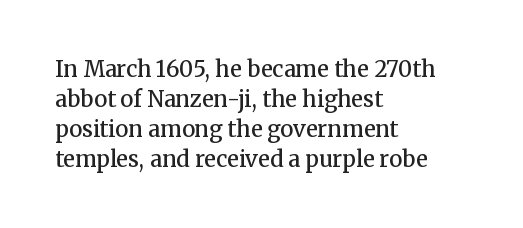
The image shows 22 px text type, upright; set left-aligned, normal line spacing (1.36x), normal letter spacing, not underlined.
